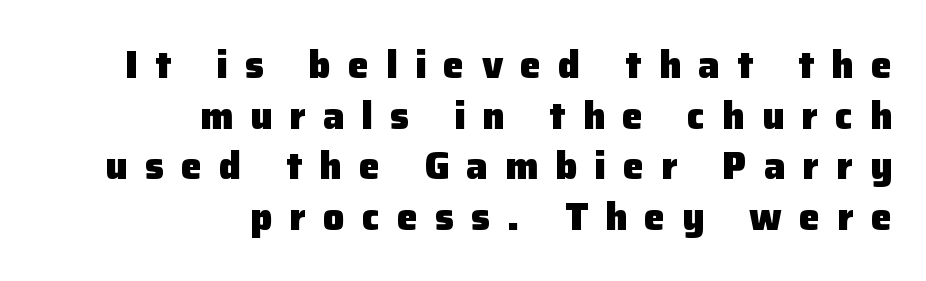
Q: Is the text bold? A: Yes.
Q: Is the text italic (slanted)? A: No, it is upright.
Q: Is the typeface a serif or a sans-serif typeface? A: Sans-serif.
Q: Is the text underlined? A: No.
Q: How is the paragraph aligned? A: Right-aligned.
Q: Is the spacing between letters normal or unusually wide? A: Unusually wide.
Q: Is the spacing between lines tight, normal or loose? A: Normal.
Q: Width (condensed, normal, or wide)? A: Normal.
Q: Stroke contrast? A: Low.
Q: x-height? A: Medium.
Q: Monospaced? A: No.
